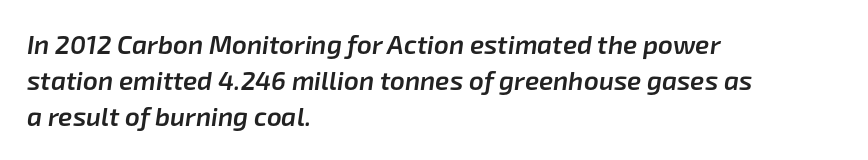
{"italic": "yes", "lean": "right", "slant_degrees": 8, "bold": "semi", "underline": "no", "align": "left", "line_spacing": "normal", "line_spacing_ratio": 1.39, "letter_spacing": "normal", "letter_spacing_em": 0.0, "glyph_px": 26}
